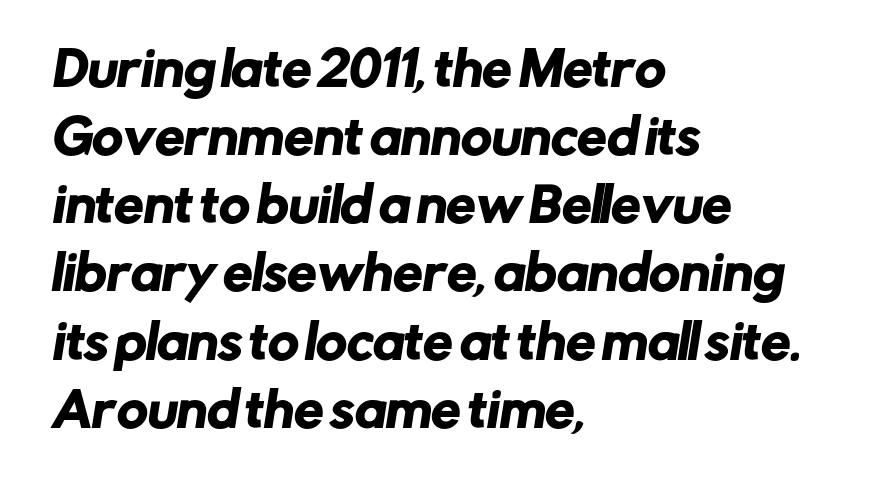
How would I describe the line gaps? Plain and ordinary. Nope, no serifs anywhere on these letters. Nobody drew a line under any word here. If you drew a ruler down the left edge, every line would touch it.
